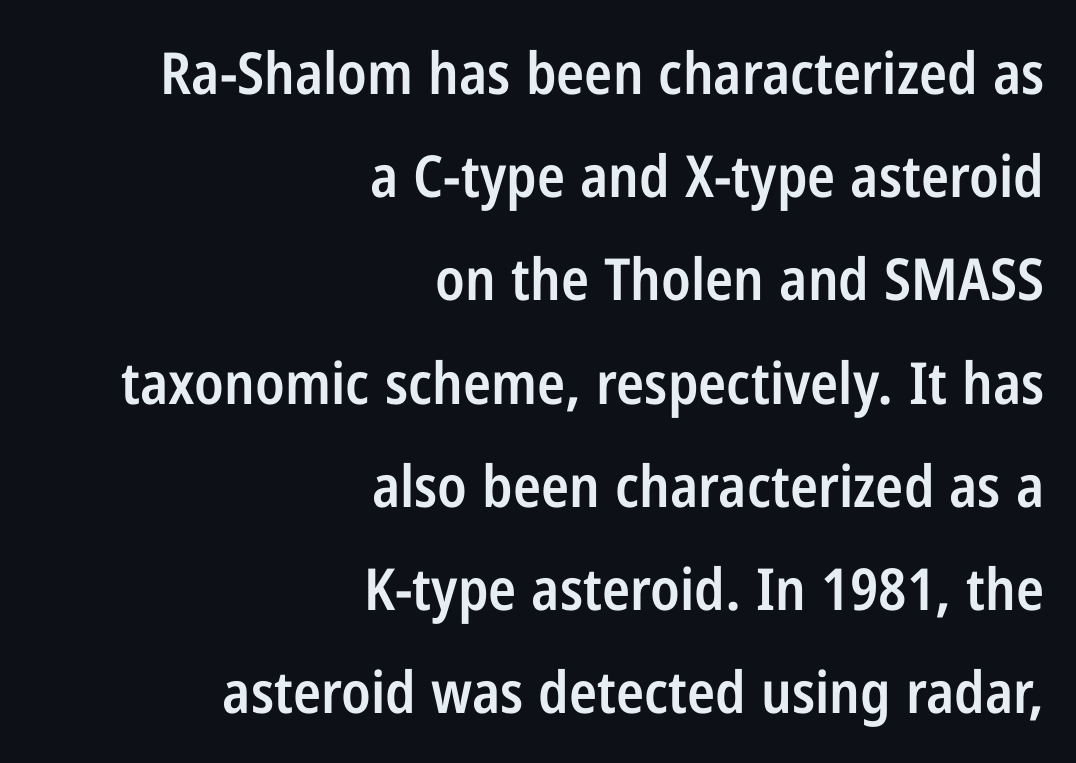
{"serif": "no", "italic": "no", "bold": "semi", "weight": "semibold", "width": "condensed", "stroke_contrast": "low", "x_height": "medium", "monospaced": "no", "underline": "no", "align": "right", "line_spacing_ratio": 1.78, "letter_spacing": "normal", "letter_spacing_em": 0.0, "glyph_px": 58}
